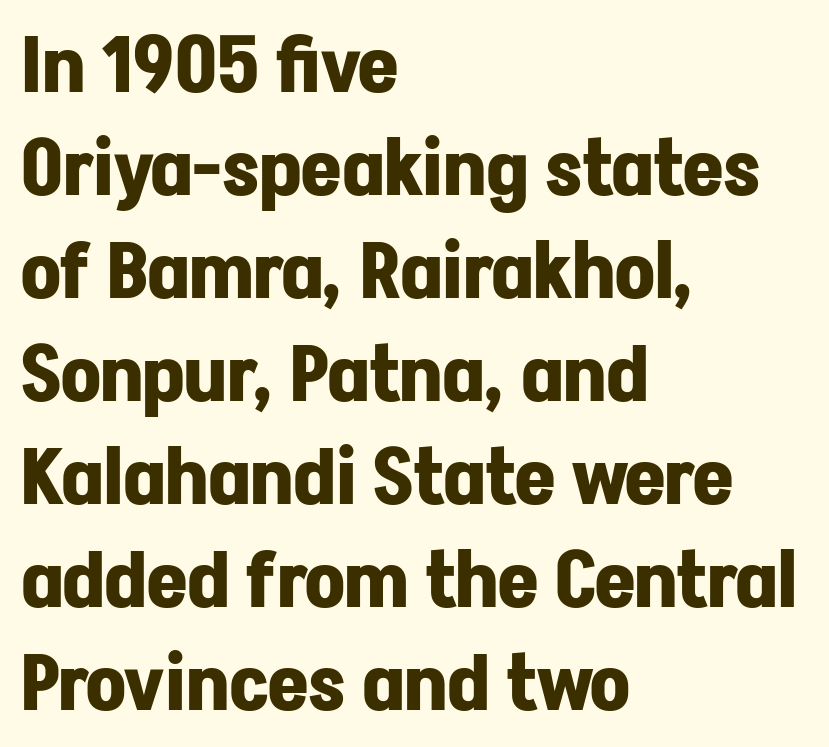
Q: Is the text bold? A: Yes.
Q: Is the text italic (slanted)? A: No, it is upright.
Q: Is the typeface a serif or a sans-serif typeface? A: Sans-serif.
Q: Is the text underlined? A: No.
Q: How is the paragraph aligned? A: Left-aligned.
Q: Is the spacing between letters normal or unusually wide? A: Normal.
Q: Is the spacing between lines tight, normal or loose? A: Normal.
Q: Width (condensed, normal, or wide)? A: Normal.
Q: Stroke contrast? A: Low.
Q: x-height? A: Medium.
Q: Monospaced? A: No.
